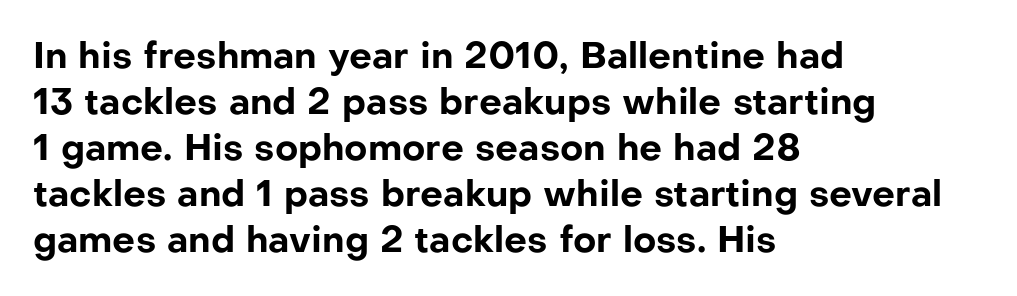
{"serif": "no", "italic": "no", "bold": "yes", "weight": "bold", "width": "normal", "stroke_contrast": "low", "x_height": "medium", "monospaced": "no", "underline": "no", "align": "left", "line_spacing": "normal", "line_spacing_ratio": 1.28, "letter_spacing": "normal", "letter_spacing_em": 0.0, "glyph_px": 36}
